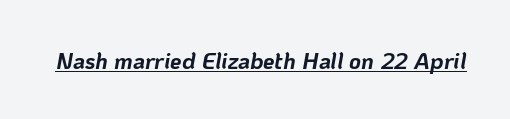
{"italic": "yes", "lean": "right", "slant_degrees": 10, "bold": "yes", "underline": "yes", "letter_spacing": "normal", "letter_spacing_em": 0.0, "glyph_px": 23}
